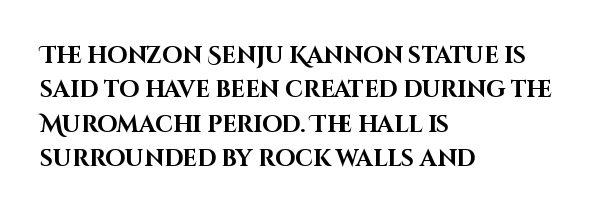
The image shows 23 px bold type, upright; set left-aligned, normal line spacing (1.49x), normal letter spacing, not underlined.
